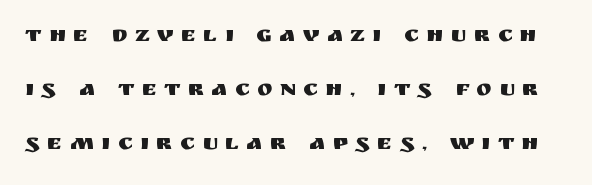
The image shows 23 px text type, upright; set loose line spacing (2.35x), unusually wide letter spacing (+0.32 em), not underlined.
